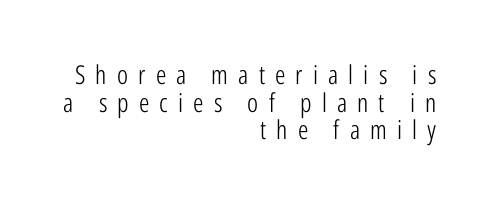
The image shows 26 px text type, upright; set right-aligned, tight line spacing (1.06x), unusually wide letter spacing (+0.39 em), not underlined.
